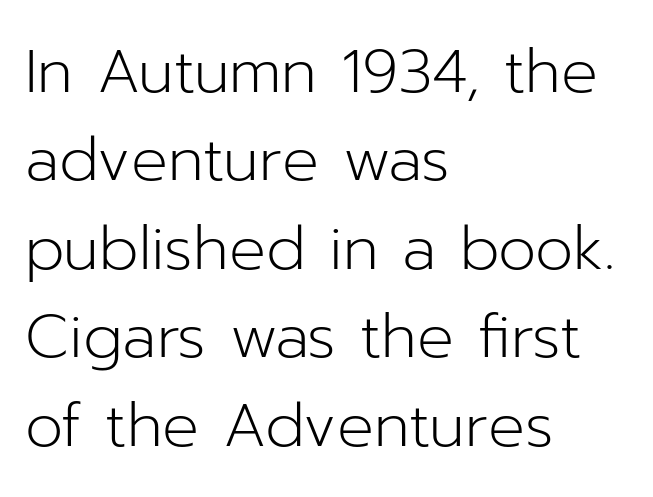
The image shows 61 px light sans-serif type, upright; set left-aligned, normal line spacing (1.45x), normal letter spacing, not underlined; low stroke contrast and a medium x-height.
